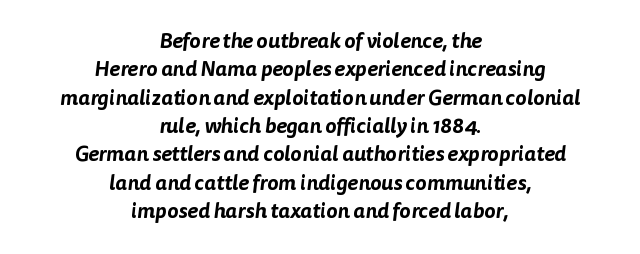
Q: Is the text underlined? A: No.
Q: How is the paragraph aligned? A: Centered.
Q: Is the spacing between letters normal or unusually wide? A: Normal.
Q: Is the spacing between lines tight, normal or loose? A: Normal.
